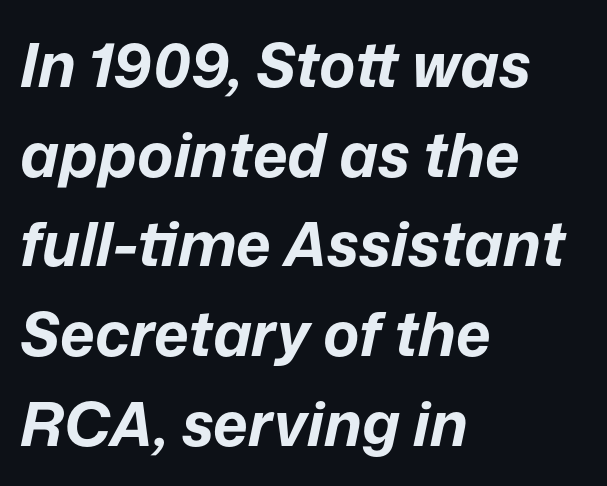
{"italic": "yes", "lean": "right", "slant_degrees": 12, "bold": "yes", "weight": "bold", "width": "normal", "stroke_contrast": "low", "x_height": "medium", "monospaced": "no", "underline": "no", "align": "left", "line_spacing": "normal", "line_spacing_ratio": 1.47, "letter_spacing": "normal", "letter_spacing_em": 0.0, "glyph_px": 61}
